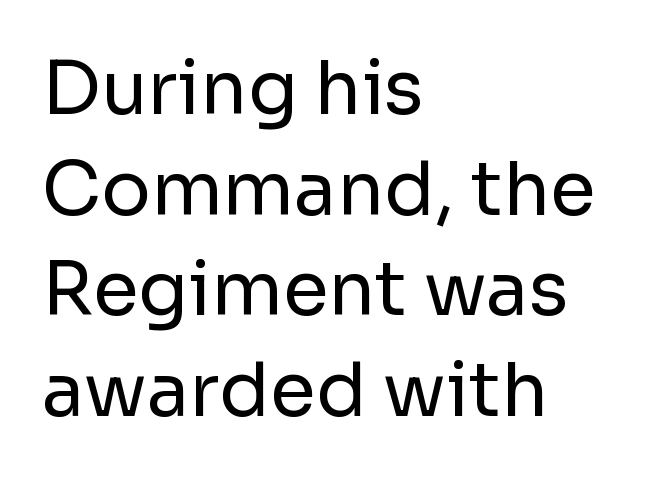
Q: Is the text bold? A: No.
Q: Is the text italic (slanted)? A: No, it is upright.
Q: Is the typeface a serif or a sans-serif typeface? A: Sans-serif.
Q: Is the text underlined? A: No.
Q: How is the paragraph aligned? A: Left-aligned.
Q: Is the spacing between letters normal or unusually wide? A: Normal.
Q: Is the spacing between lines tight, normal or loose? A: Normal.
Q: Width (condensed, normal, or wide)? A: Normal.
Q: Stroke contrast? A: Low.
Q: x-height? A: Medium.
Q: Monospaced? A: No.
